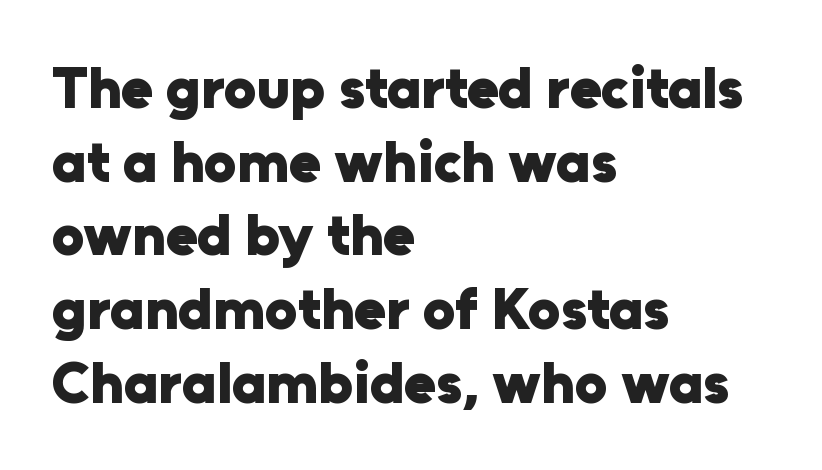
Q: Is the text bold? A: Yes.
Q: Is the text italic (slanted)? A: No, it is upright.
Q: Is the typeface a serif or a sans-serif typeface? A: Sans-serif.
Q: Is the text underlined? A: No.
Q: How is the paragraph aligned? A: Left-aligned.
Q: Is the spacing between letters normal or unusually wide? A: Normal.
Q: Is the spacing between lines tight, normal or loose? A: Normal.
Q: Width (condensed, normal, or wide)? A: Normal.
Q: Stroke contrast? A: Low.
Q: x-height? A: Medium.
Q: Monospaced? A: No.
